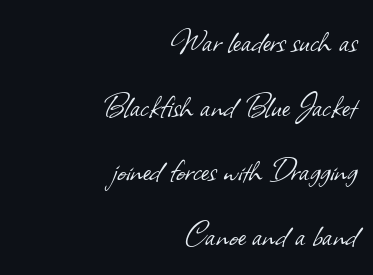
{"serif": "no", "bold": "no", "weight": "light", "width": "normal", "stroke_contrast": "low", "x_height": "small", "monospaced": "no", "underline": "no", "align": "right", "line_spacing": "normal", "line_spacing_ratio": 1.7, "letter_spacing": "normal", "letter_spacing_em": 0.0, "glyph_px": 38}
